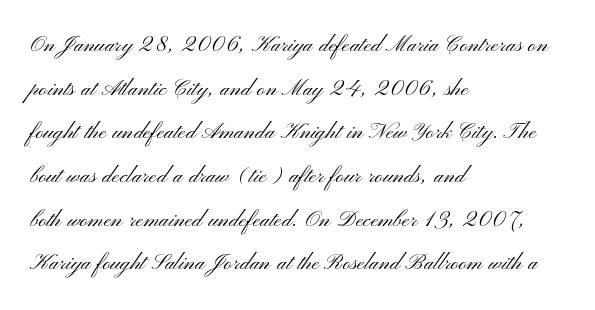
{"serif": "no", "bold": "no", "weight": "light", "width": "wide", "stroke_contrast": "medium", "x_height": "small", "monospaced": "no", "underline": "no", "align": "left", "line_spacing": "normal", "line_spacing_ratio": 1.56, "letter_spacing": "normal", "letter_spacing_em": 0.0, "glyph_px": 28}
